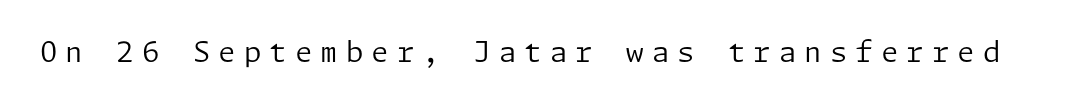
{"serif": "no", "italic": "no", "bold": "no", "weight": "regular", "width": "normal", "stroke_contrast": "low", "x_height": "medium", "underline": "no", "letter_spacing": "wide", "letter_spacing_em": 0.29, "glyph_px": 28}
